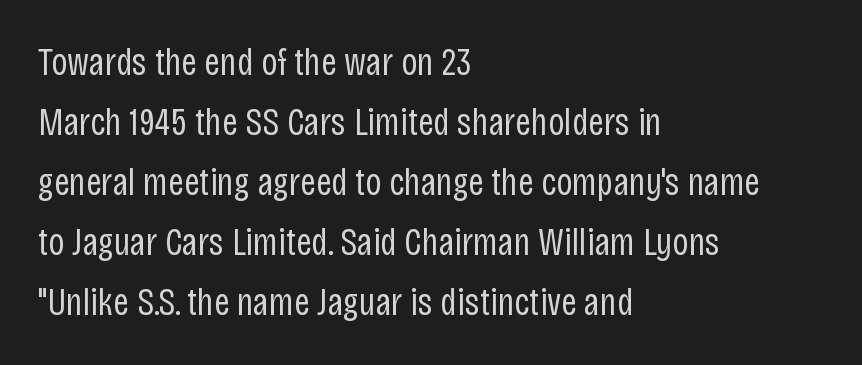
The image shows 39 px regular-weight, condensed sans-serif type, upright; set left-aligned, normal line spacing (1.54x), normal letter spacing, not underlined; low stroke contrast and a large x-height.
